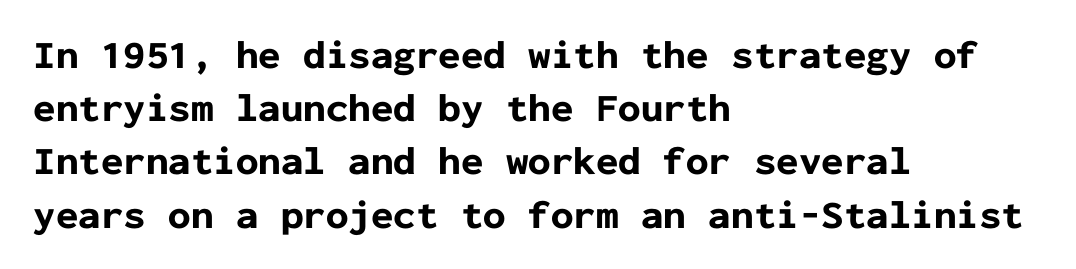
{"serif": "no", "italic": "no", "bold": "yes", "weight": "bold", "width": "normal", "stroke_contrast": "low", "x_height": "medium", "monospaced": "yes", "underline": "no", "align": "left", "line_spacing": "normal", "line_spacing_ratio": 1.33, "letter_spacing": "normal", "letter_spacing_em": 0.0, "glyph_px": 40}
